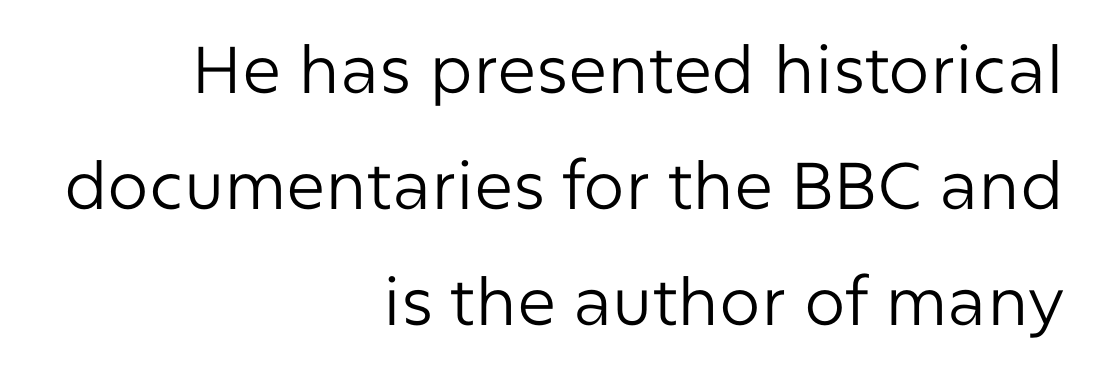
The image shows 66 px regular-weight sans-serif type, upright; set right-aligned, line spacing 1.76x, normal letter spacing, not underlined; low stroke contrast and a medium x-height.
